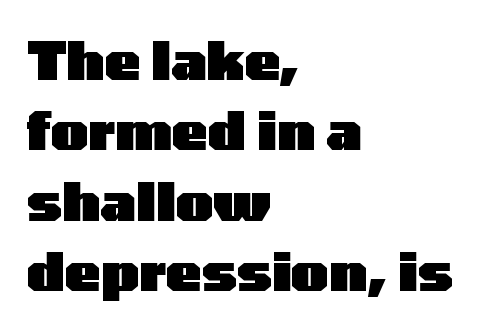
{"serif": "no", "italic": "no", "bold": "yes", "weight": "heavy", "width": "wide", "stroke_contrast": "low", "x_height": "medium", "monospaced": "no", "underline": "no", "align": "left", "line_spacing": "normal", "line_spacing_ratio": 1.33, "letter_spacing": "normal", "letter_spacing_em": 0.0, "glyph_px": 53}
